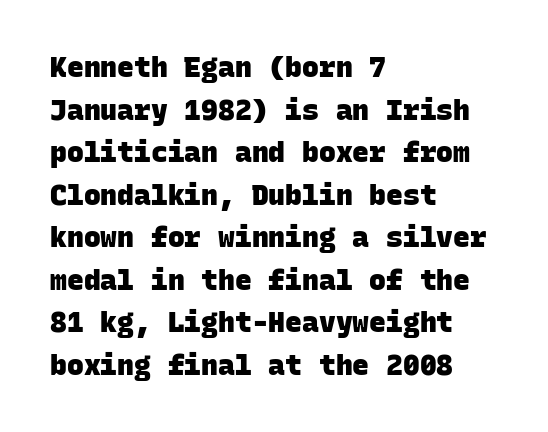
You can tell from the bare stems that sans-serif type was used. A bare baseline throughout the passage. This rendering uses left alignment, leaving the right contour irregular. Students, note that the glyphs here touch the page at normal intervals. As a designer I'd log this as weight 700, bold. Note the uniform advance width — an 'i' takes as much space as an 'm'.
